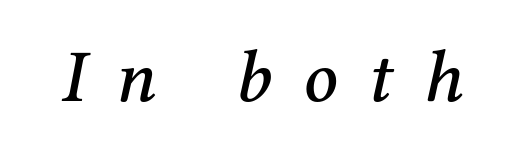
Q: Is the text italic (slanted)? A: Yes, it leans right by about 12 degrees.
Q: Is the typeface a serif or a sans-serif typeface? A: Serif.
Q: Is the text underlined? A: No.
Q: Is the spacing between letters normal or unusually wide? A: Unusually wide.
Q: Width (condensed, normal, or wide)? A: Normal.
Q: Stroke contrast? A: Medium.
Q: x-height? A: Medium.
Q: Monospaced? A: No.
